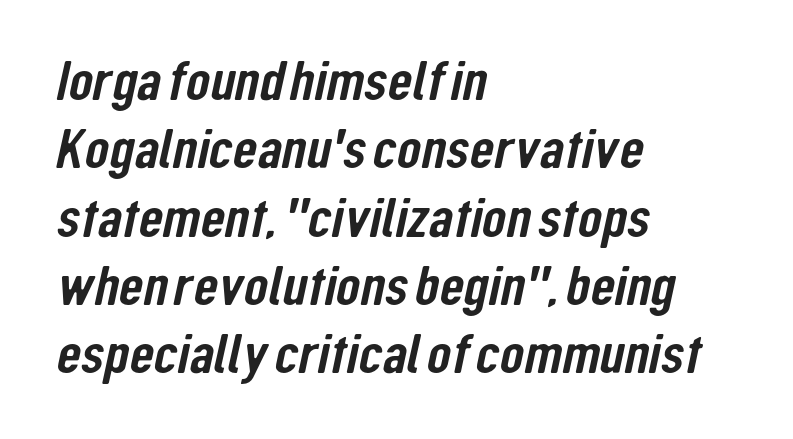
Stroke terminals: plain, sans-serif. In CSS terms this would be text-align: left. Honestly, the letter spacing is just normal — you wouldn't notice it. No word sits above an underline.
